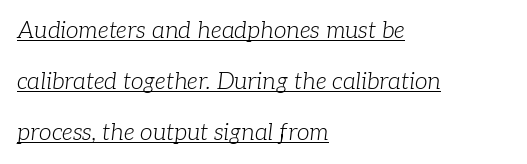
Q: Is the text bold? A: No.
Q: Is the text italic (slanted)? A: Yes, it leans right by about 7 degrees.
Q: Is the text underlined? A: Yes.
Q: How is the paragraph aligned? A: Left-aligned.
Q: Is the spacing between letters normal or unusually wide? A: Normal.
Q: Is the spacing between lines tight, normal or loose? A: Loose.
